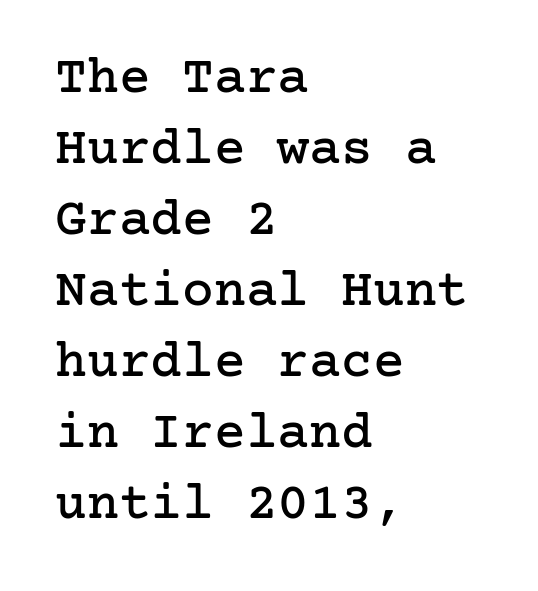
The image shows 53 px serif type, upright; set left-aligned, normal line spacing (1.34x), normal letter spacing, not underlined; low stroke contrast and a medium x-height.
